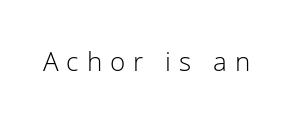
The image shows 26 px text type, upright; set unusually wide letter spacing (+0.3 em), not underlined.
